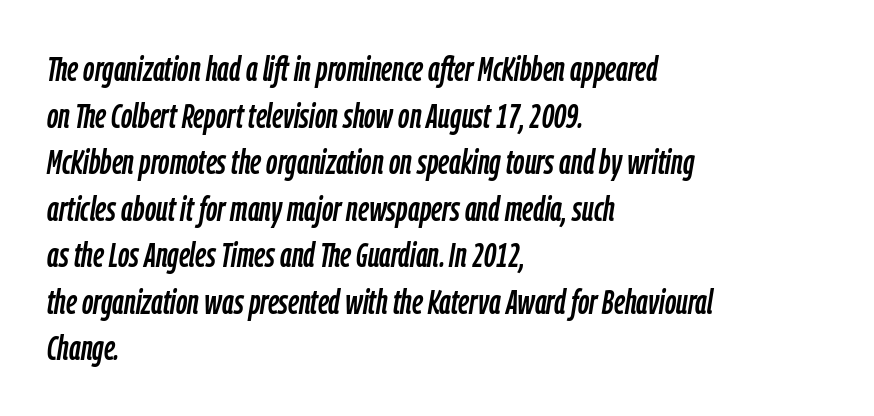
{"italic": "yes", "lean": "right", "slant_degrees": 9, "width": "condensed", "stroke_contrast": "low", "x_height": "medium", "monospaced": "no", "underline": "no", "align": "left", "line_spacing": "normal", "line_spacing_ratio": 1.33, "letter_spacing": "normal", "letter_spacing_em": 0.0, "glyph_px": 35}
